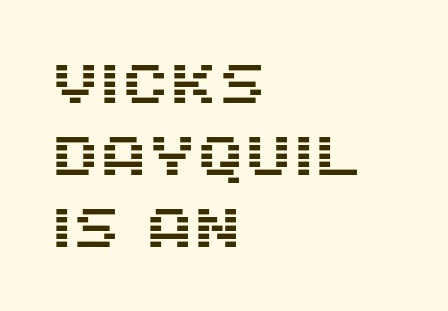
Q: Is the text italic (slanted)? A: No, it is upright.
Q: Is the typeface a serif or a sans-serif typeface? A: Sans-serif.
Q: Is the text underlined? A: No.
Q: How is the paragraph aligned? A: Left-aligned.
Q: Is the spacing between letters normal or unusually wide? A: Normal.
Q: Is the spacing between lines tight, normal or loose? A: Normal.
Q: Width (condensed, normal, or wide)? A: Normal.
Q: Stroke contrast? A: Medium.
Q: x-height? A: Large.
Q: Monospaced? A: No.
